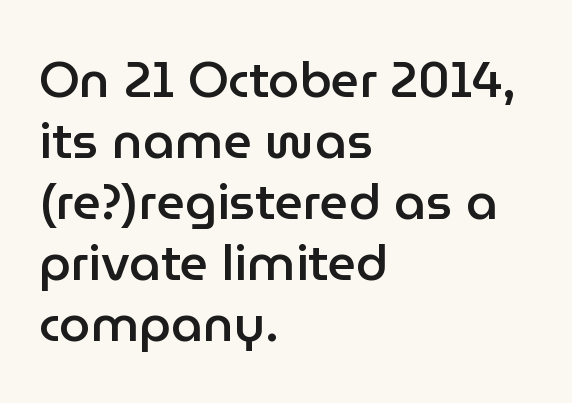
The image shows 50 px semibold sans-serif type, upright; set left-aligned, line spacing 1.22x, normal letter spacing, not underlined; low stroke contrast and a medium x-height.
